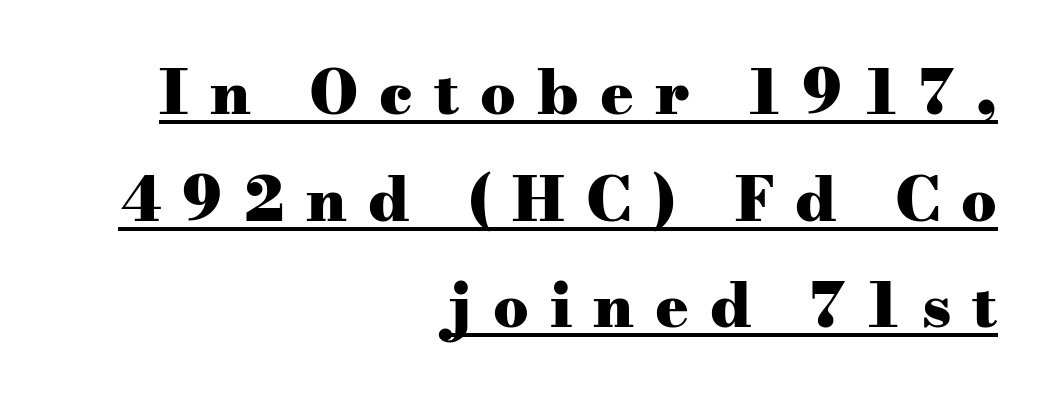
The rendering inserts visible extra space after every character. These lines are set flush right with a ragged left edge. Note: serifs present on the glyphs. The typography opts for an upright posture over an oblique one. The words here are underlined.
